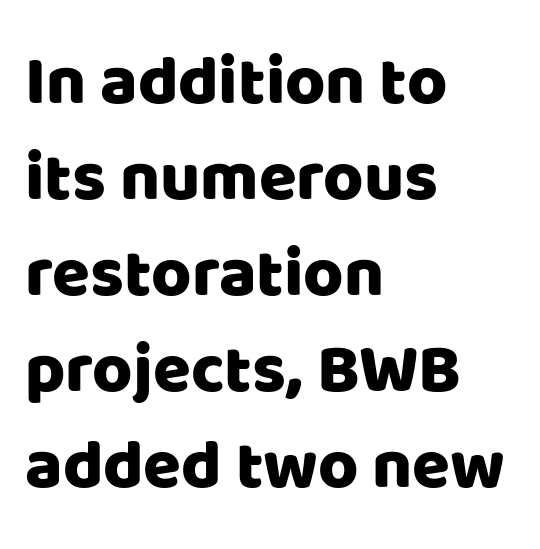
Q: Is the text italic (slanted)? A: No, it is upright.
Q: Is the typeface a serif or a sans-serif typeface? A: Sans-serif.
Q: Is the text underlined? A: No.
Q: How is the paragraph aligned? A: Left-aligned.
Q: Is the spacing between letters normal or unusually wide? A: Normal.
Q: Is the spacing between lines tight, normal or loose? A: Normal.
Q: Width (condensed, normal, or wide)? A: Normal.
Q: Stroke contrast? A: Low.
Q: x-height? A: Large.
Q: Monospaced? A: No.
